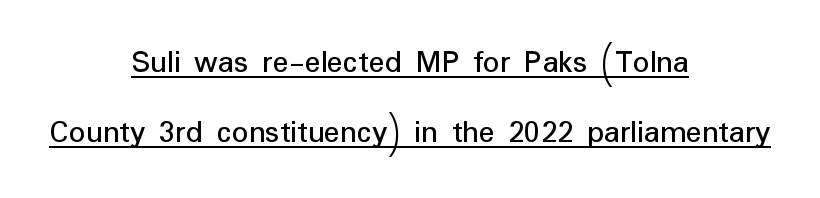
{"serif": "no", "italic": "no", "width": "normal", "stroke_contrast": "low", "x_height": "medium", "monospaced": "no", "underline": "yes", "align": "center", "line_spacing": "loose", "line_spacing_ratio": 2.11, "letter_spacing": "normal", "letter_spacing_em": 0.0, "glyph_px": 33}
